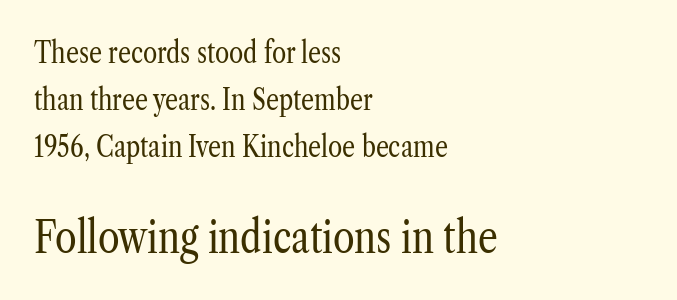
You can tell it's not italic because the verticals are truly vertical. Tracking value appears to be zero — textbook default spacing. This layout puts the modest block above and the oversized block below. Any mark beneath the type? The region is blank.
